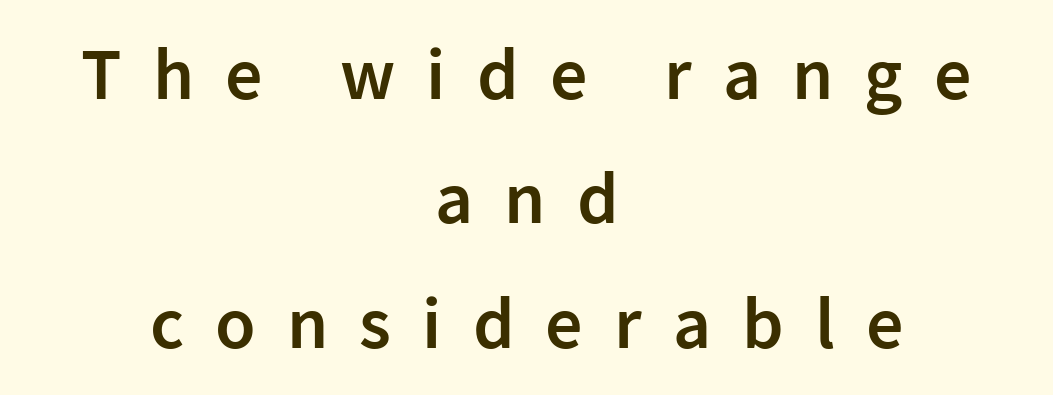
{"serif": "no", "italic": "no", "bold": "semi", "weight": "semibold", "width": "normal", "stroke_contrast": "low", "x_height": "medium", "monospaced": "no", "underline": "no", "align": "center", "line_spacing": "normal", "line_spacing_ratio": 1.68, "letter_spacing": "wide", "letter_spacing_em": 0.42, "glyph_px": 74}
